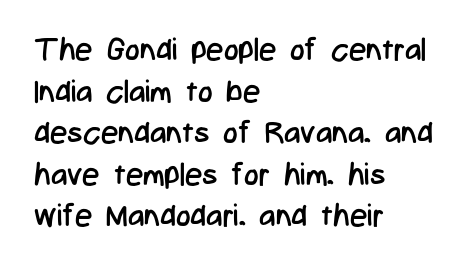
The image shows 31 px regular-weight, condensed sans-serif type, upright; set left-aligned, normal line spacing (1.34x), normal letter spacing, not underlined; low stroke contrast and a medium x-height.
